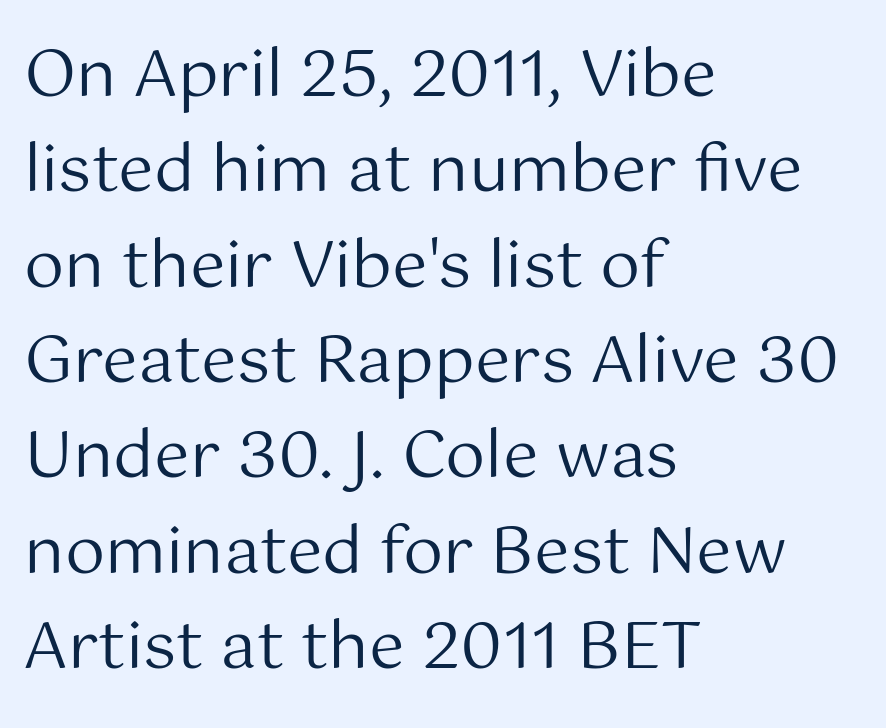
Default kerning and tracking; the words read as compact shapes. The ragged edge is on the right, which tells us the setting is flush left. When letters stand straight like this, we call the style roman or upright. Do the characters align in a grid? No, the font is proportional.
